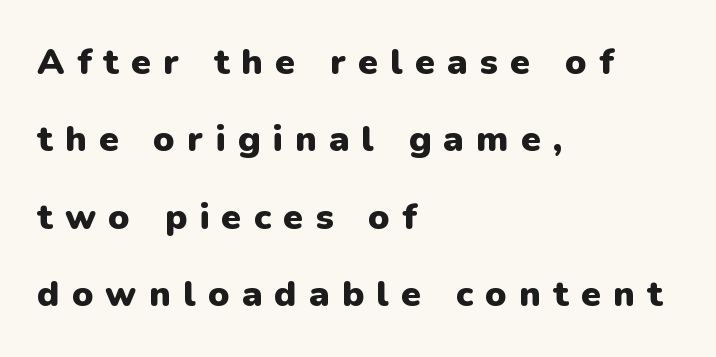
Proportional: the letters do not fall into vertical columns. Does the lettering tilt? It doesn't — this is upright. Horizontal bands of white between lines are thick stripes. Serifs: no, the terminals of the letterforms are clean. These lines carry a lot of weight — the face is fully bold. The gap between lines stays unmarked.
